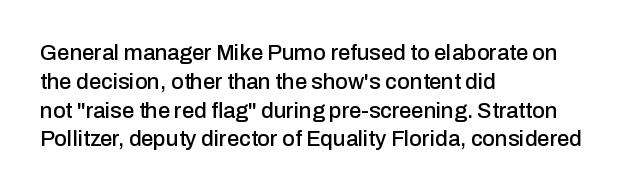
{"italic": "no", "underline": "no", "align": "left", "line_spacing": "normal", "line_spacing_ratio": 1.31, "letter_spacing": "normal", "letter_spacing_em": 0.0, "glyph_px": 22}
